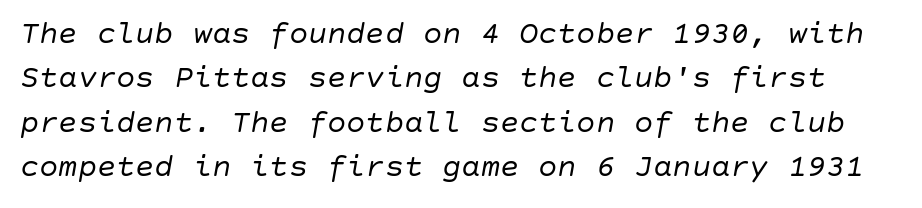
Q: Is the text bold? A: No.
Q: Is the text italic (slanted)? A: Yes, it leans right by about 10 degrees.
Q: Is the text underlined? A: No.
Q: Is the spacing between letters normal or unusually wide? A: Normal.
Q: Is the spacing between lines tight, normal or loose? A: Normal.
Q: Width (condensed, normal, or wide)? A: Normal.
Q: Stroke contrast? A: Low.
Q: x-height? A: Large.
